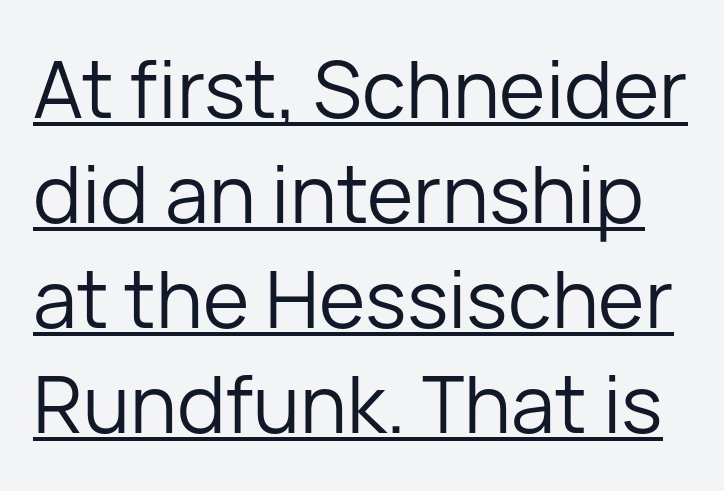
Q: Is the text bold? A: No.
Q: Is the text italic (slanted)? A: No, it is upright.
Q: Is the typeface a serif or a sans-serif typeface? A: Sans-serif.
Q: Is the text underlined? A: Yes.
Q: Is the spacing between letters normal or unusually wide? A: Normal.
Q: Is the spacing between lines tight, normal or loose? A: Normal.
Q: Width (condensed, normal, or wide)? A: Normal.
Q: Stroke contrast? A: Low.
Q: x-height? A: Medium.
Q: Monospaced? A: No.
